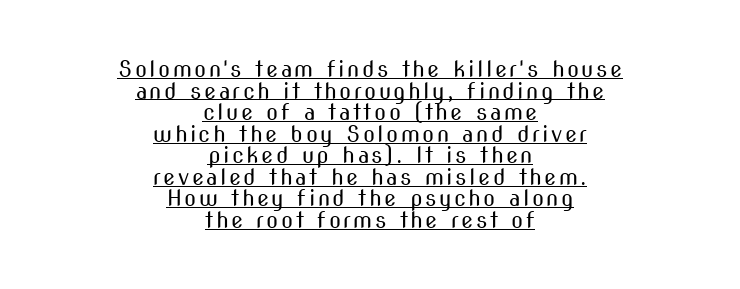
{"italic": "no", "bold": "no", "underline": "yes", "align": "center", "line_spacing": "tight", "line_spacing_ratio": 0.98, "glyph_px": 22}
